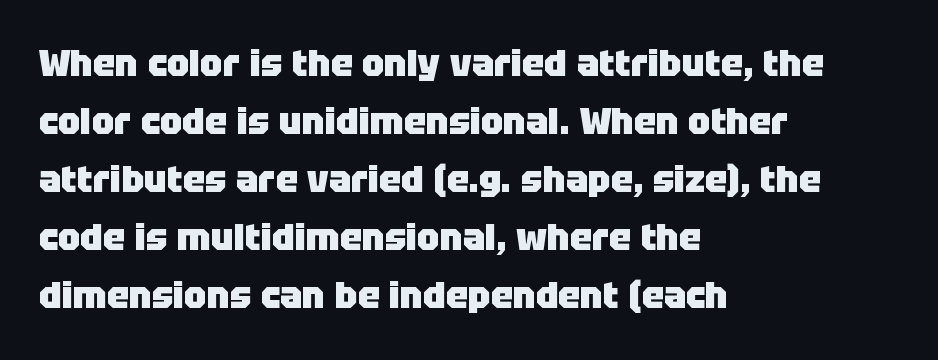
The image shows 37 px heavy sans-serif type, upright; set left-aligned, normal line spacing (1.57x), normal letter spacing, not underlined; low stroke contrast and a large x-height.
